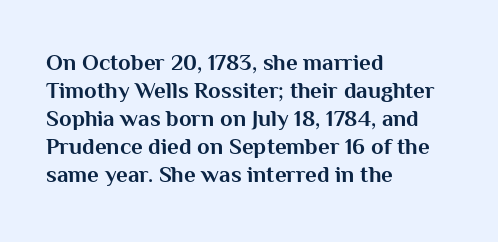
Look at the stroke-to-counter ratio: heavy, a bold. Ordinary non-slanted type is in use. The baseline area is clear. The setting favours the left margin, as ordinary paragraphs usually do. Look at the tracking — it's just the regular setting, nothing added.
